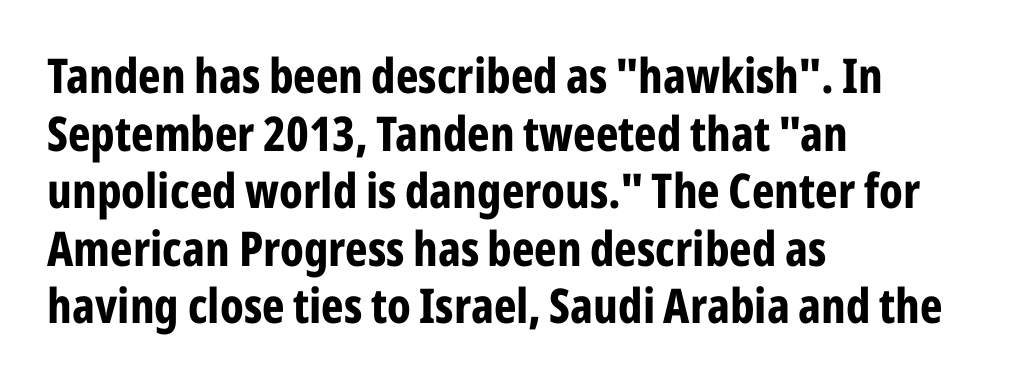
Q: Is the text bold? A: Yes.
Q: Is the text italic (slanted)? A: No, it is upright.
Q: Is the typeface a serif or a sans-serif typeface? A: Sans-serif.
Q: Is the text underlined? A: No.
Q: How is the paragraph aligned? A: Left-aligned.
Q: Is the spacing between letters normal or unusually wide? A: Normal.
Q: Width (condensed, normal, or wide)? A: Condensed.
Q: Stroke contrast? A: Low.
Q: x-height? A: Medium.
Q: Monospaced? A: No.
